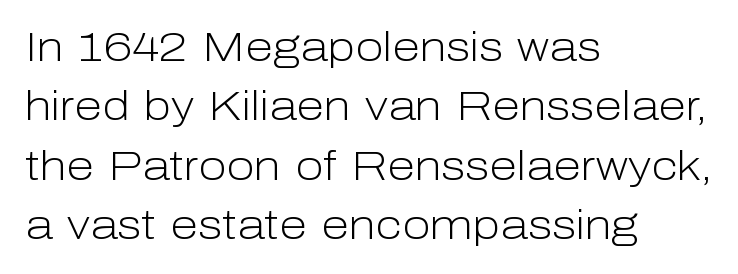
The image shows 41 px light sans-serif type, upright; set left-aligned, normal line spacing (1.45x), normal letter spacing, not underlined; low stroke contrast and a medium x-height.
